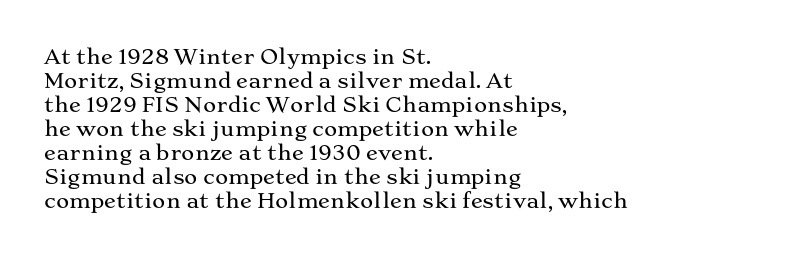
Q: Is the text italic (slanted)? A: No, it is upright.
Q: Is the text underlined? A: No.
Q: How is the paragraph aligned? A: Left-aligned.
Q: Is the spacing between letters normal or unusually wide? A: Normal.
